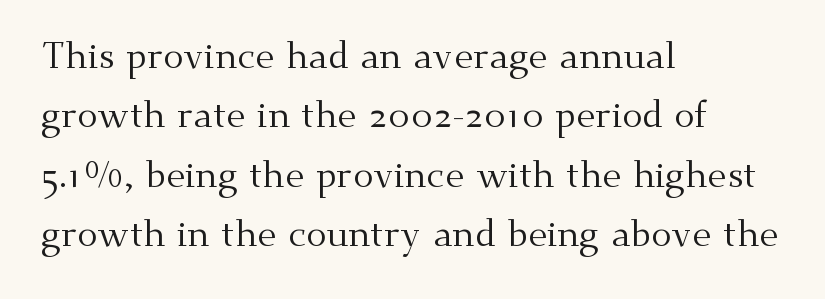
Q: Is the text bold? A: No.
Q: Is the text italic (slanted)? A: No, it is upright.
Q: Is the typeface a serif or a sans-serif typeface? A: Serif.
Q: Is the text underlined? A: No.
Q: How is the paragraph aligned? A: Left-aligned.
Q: Is the spacing between letters normal or unusually wide? A: Normal.
Q: Is the spacing between lines tight, normal or loose? A: Normal.
Q: Width (condensed, normal, or wide)? A: Normal.
Q: Stroke contrast? A: Medium.
Q: x-height? A: Small.
Q: Monospaced? A: No.
